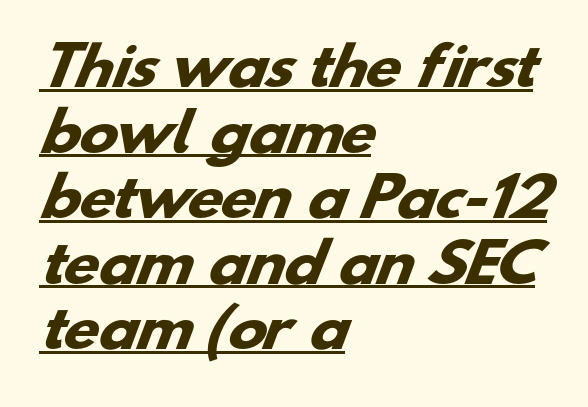
{"serif": "no", "bold": "yes", "weight": "heavy", "width": "wide", "stroke_contrast": "low", "x_height": "small", "monospaced": "no", "underline": "yes", "align": "left", "line_spacing": "normal", "line_spacing_ratio": 1.26, "letter_spacing": "normal", "letter_spacing_em": 0.0, "glyph_px": 52}
